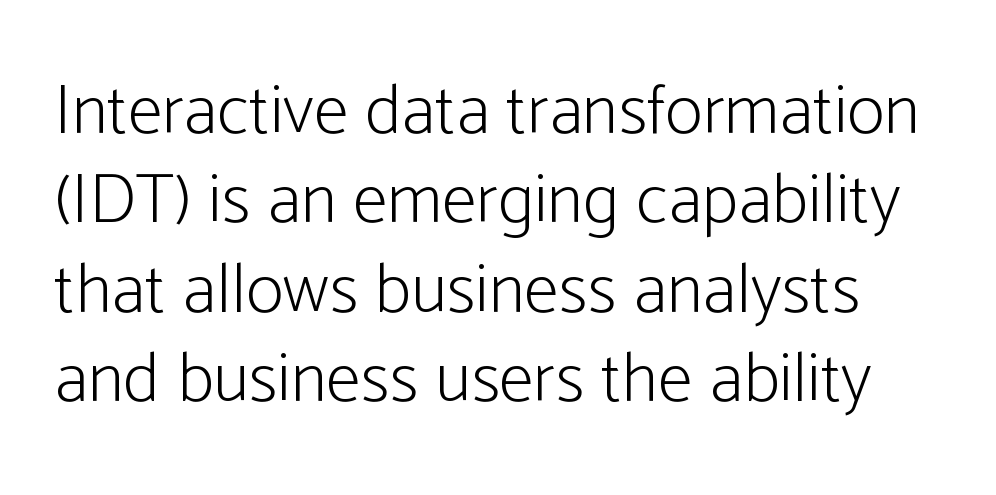
Q: Is the text bold? A: No.
Q: Is the text italic (slanted)? A: No, it is upright.
Q: Is the typeface a serif or a sans-serif typeface? A: Sans-serif.
Q: Is the text underlined? A: No.
Q: Is the spacing between letters normal or unusually wide? A: Normal.
Q: Is the spacing between lines tight, normal or loose? A: Normal.
Q: Width (condensed, normal, or wide)? A: Condensed.
Q: Stroke contrast? A: Low.
Q: x-height? A: Medium.
Q: Monospaced? A: No.
